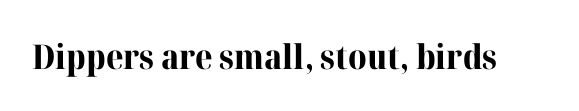
{"serif": "yes", "italic": "no", "bold": "yes", "weight": "bold", "width": "normal", "stroke_contrast": "high", "x_height": "medium", "monospaced": "no", "underline": "no", "letter_spacing": "normal", "letter_spacing_em": 0.0, "glyph_px": 34}
